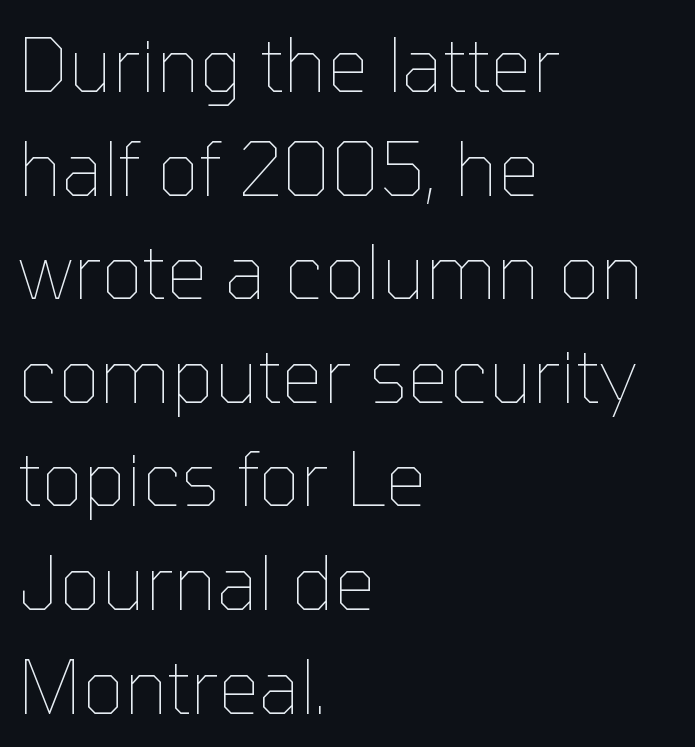
Do the characters align in a grid? No, the font is proportional. The typesetter chose a ragged-right arrangement here. Does the lettering tilt? It doesn't — this is upright. Leading: standard. The cut favours lightness, reaching ordinary text weight at its darkest. Tracking here is standard; glyphs follow each other at the usual distance.
